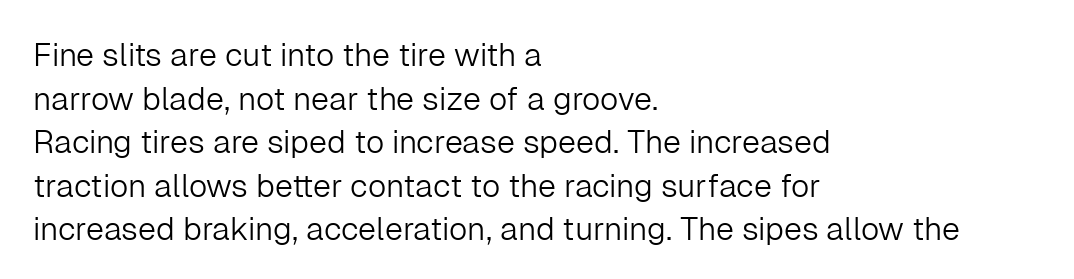
The image shows 32 px light sans-serif type, upright; set left-aligned, normal line spacing (1.36x), normal letter spacing, not underlined; low stroke contrast and a medium x-height.
